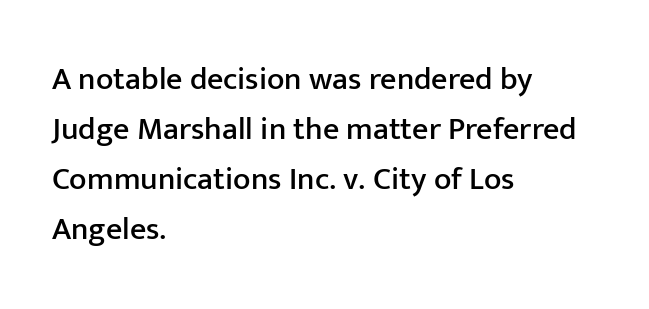
The image shows 32 px sans-serif type, upright; set left-aligned, normal line spacing (1.56x), normal letter spacing, not underlined; low stroke contrast and a medium x-height.
